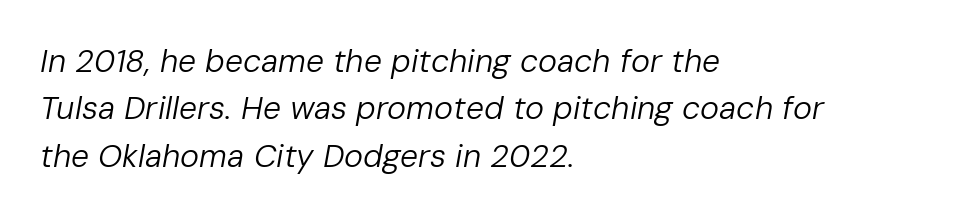
The image shows 32 px regular-weight type, italic (leaning right); set left-aligned, normal line spacing (1.48x), normal letter spacing, not underlined; low stroke contrast and a medium x-height.
